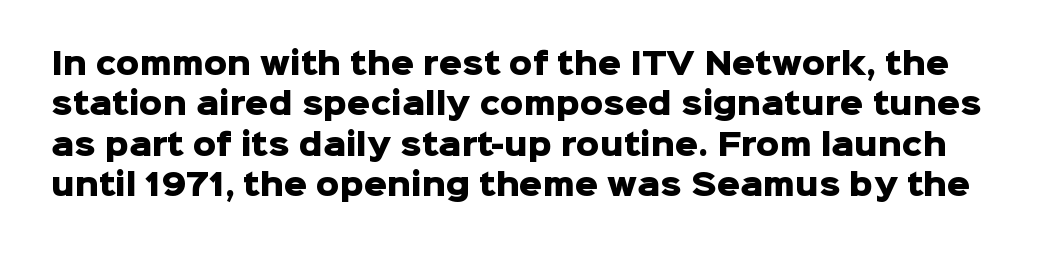
Does the leading feel generous? No, just average. The gap between lines stays unmarked. Unlike a traditional serif, this face leaves its strokes unadorned. It's the straight-up-and-down kind of type.
